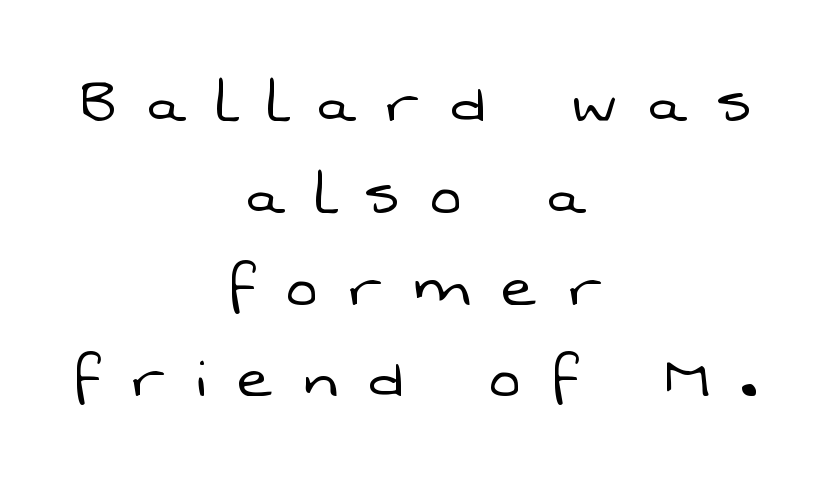
{"serif": "no", "bold": "no", "weight": "light", "width": "normal", "stroke_contrast": "low", "x_height": "medium", "monospaced": "no", "underline": "no", "align": "center", "line_spacing_ratio": 1.24, "letter_spacing": "wide", "letter_spacing_em": 0.43, "glyph_px": 74}
